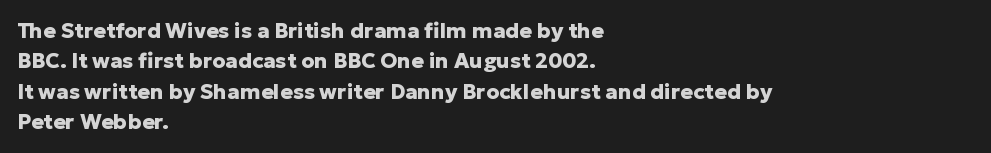
Q: Is the text bold? A: Yes.
Q: Is the text italic (slanted)? A: No, it is upright.
Q: Is the text underlined? A: No.
Q: How is the paragraph aligned? A: Left-aligned.
Q: Is the spacing between letters normal or unusually wide? A: Normal.
Q: Is the spacing between lines tight, normal or loose? A: Normal.
